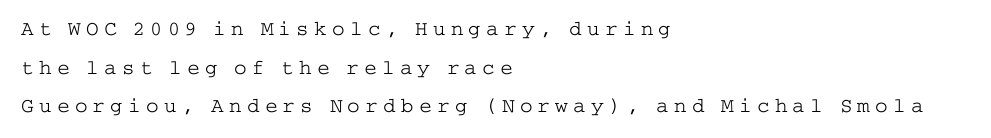
{"italic": "no", "bold": "no", "underline": "no", "align": "left", "line_spacing_ratio": 1.84, "letter_spacing": "wide", "letter_spacing_em": 0.25, "glyph_px": 21}
